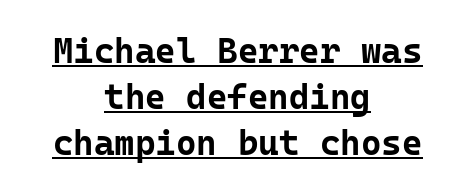
The image shows 35 px bold sans-serif type, upright, monospaced; set centered, normal line spacing (1.32x), normal letter spacing, underlined; low stroke contrast and a medium x-height.
